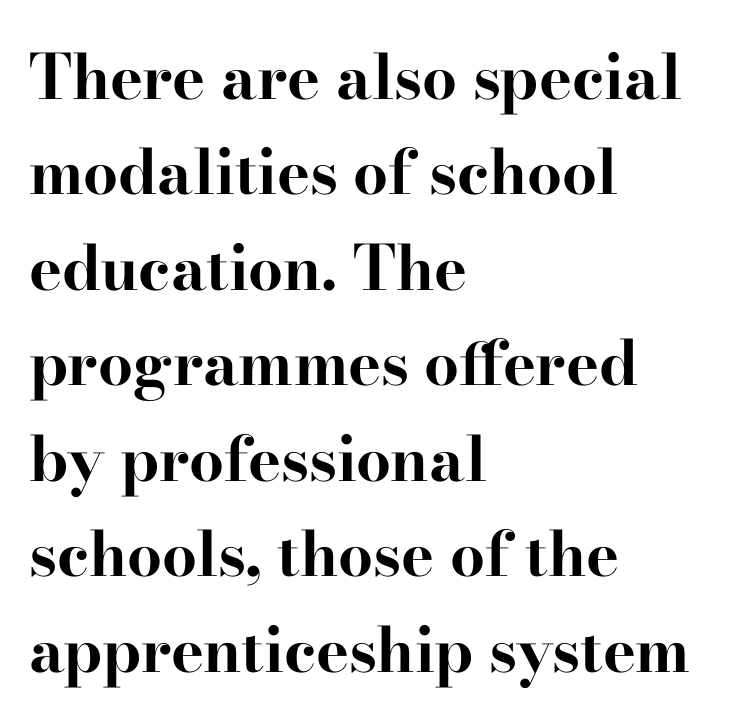
The image shows 62 px bold, wide serif type, upright; set left-aligned, normal line spacing (1.54x), normal letter spacing, not underlined; high stroke contrast and a small x-height.
